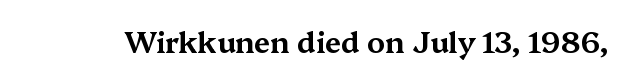
Note: serifs present on the glyphs. Spacing verdict: proportional, widths tailored to each character. Glyph-to-glyph distance matches everyday printed text. Quick note: not italic, upright.
